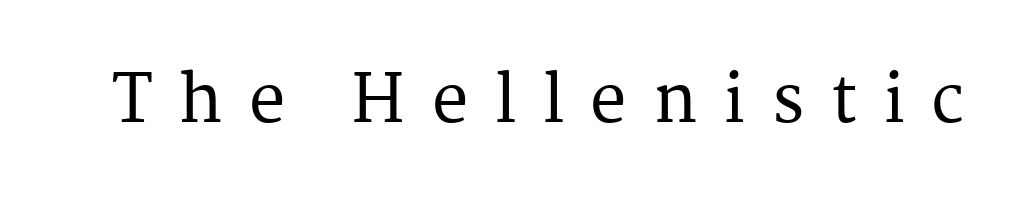
The image shows 65 px serif type, upright; set unusually wide letter spacing (+0.4 em), not underlined; medium stroke contrast and a medium x-height.
